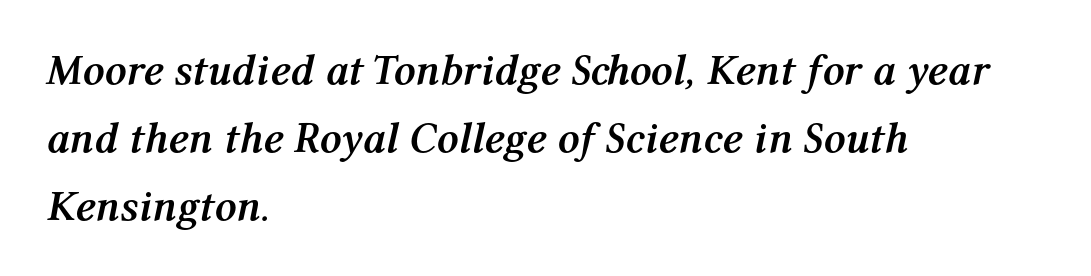
The image shows 43 px semibold type, italic (leaning right); set left-aligned, normal line spacing (1.58x), normal letter spacing, not underlined; medium stroke contrast and a medium x-height.
